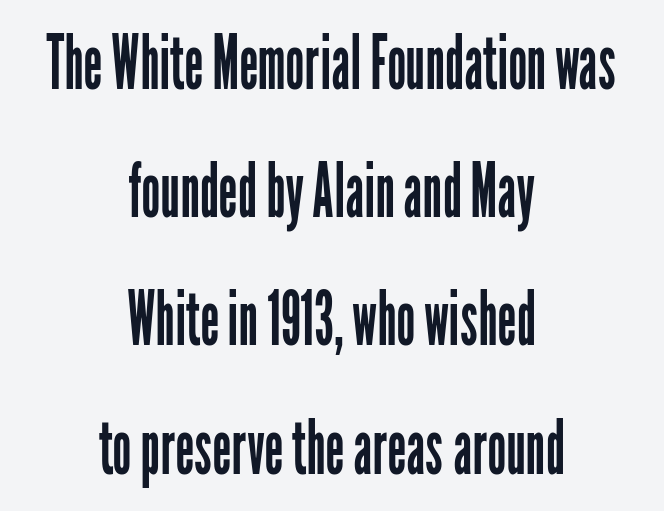
Character widths vary here, with narrow letters taking less room than wide ones. Is this a sans? Yes — the strokes have no serifs. This is roman type, the default non-slanted kind. Leftover space on each line is divided equally before and after the words. Honestly, there is no underline to notice here at all. The letterforms sit at book weight or below.
